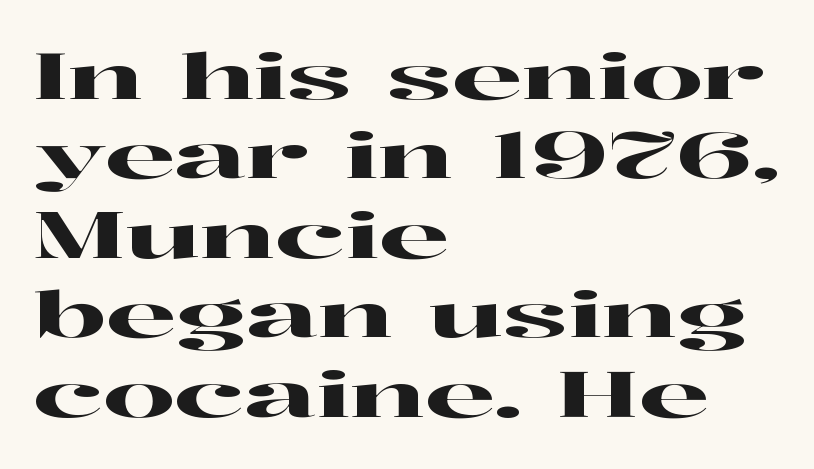
Q: Is the text italic (slanted)? A: No, it is upright.
Q: Is the typeface a serif or a sans-serif typeface? A: Serif.
Q: Is the text underlined? A: No.
Q: How is the paragraph aligned? A: Left-aligned.
Q: Is the spacing between letters normal or unusually wide? A: Normal.
Q: Is the spacing between lines tight, normal or loose? A: Normal.
Q: Width (condensed, normal, or wide)? A: Wide.
Q: Stroke contrast? A: High.
Q: x-height? A: Medium.
Q: Monospaced? A: No.
